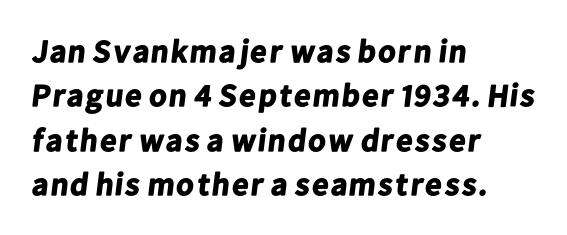
Q: Is the text bold? A: Yes.
Q: Is the typeface a serif or a sans-serif typeface? A: Sans-serif.
Q: Is the text underlined? A: No.
Q: How is the paragraph aligned? A: Left-aligned.
Q: Is the spacing between letters normal or unusually wide? A: Normal.
Q: Is the spacing between lines tight, normal or loose? A: Normal.
Q: Width (condensed, normal, or wide)? A: Normal.
Q: Stroke contrast? A: Low.
Q: x-height? A: Medium.
Q: Monospaced? A: No.
